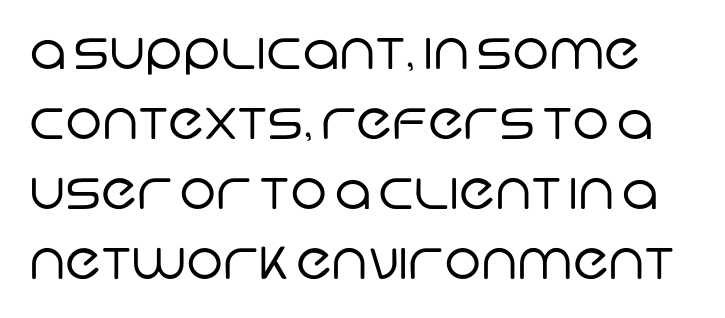
The image shows 50 px regular-weight sans-serif type; set normal line spacing (1.4x), normal letter spacing, not underlined; low stroke contrast and a large x-height.
